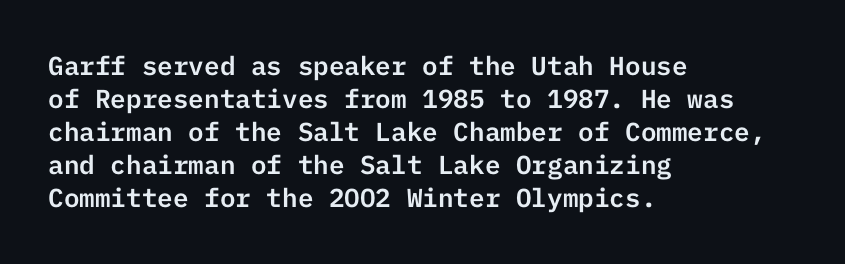
{"italic": "no", "underline": "no", "align": "left", "line_spacing": "normal", "line_spacing_ratio": 1.27, "letter_spacing": "normal", "letter_spacing_em": 0.0, "glyph_px": 26}
